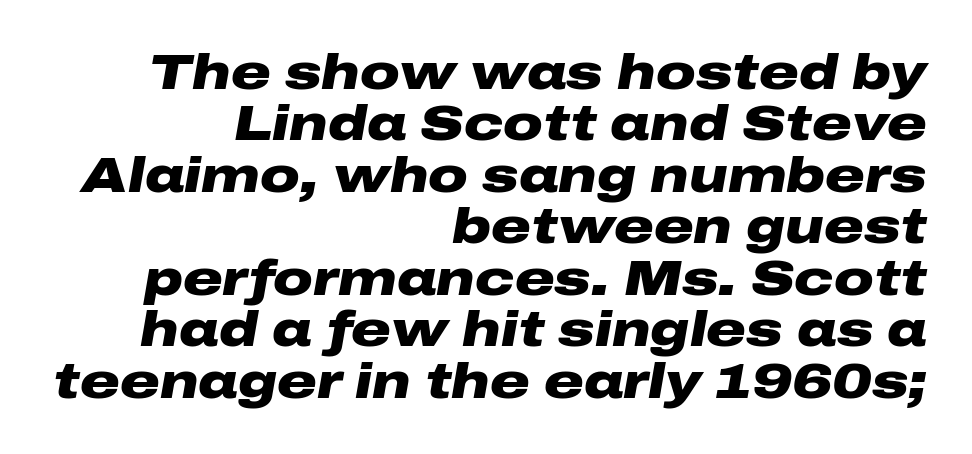
The image shows 49 px heavy, wide type, italic (leaning right); set right-aligned, tight line spacing (1.05x), normal letter spacing, not underlined; low stroke contrast and a medium x-height.
